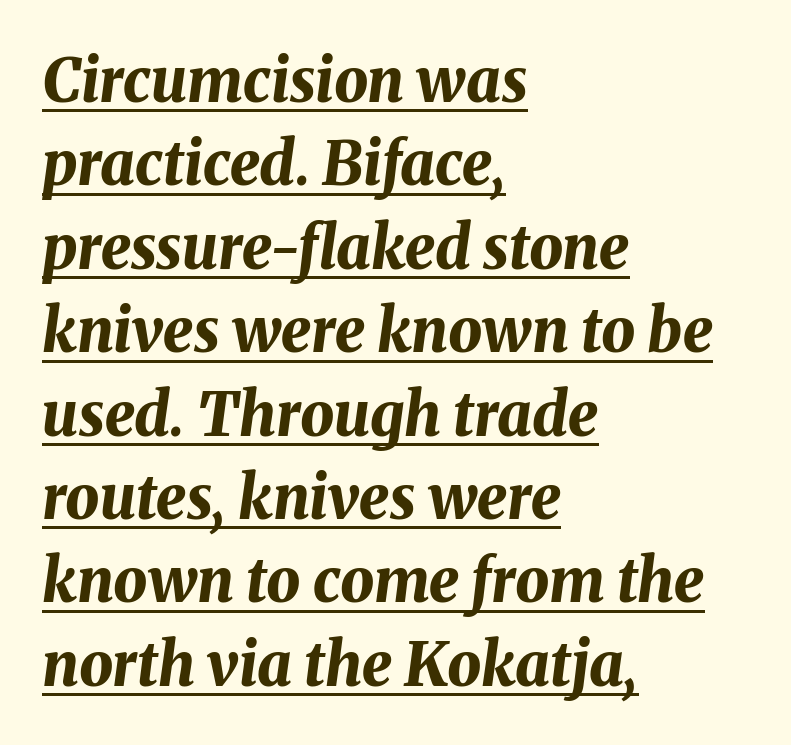
Its strokes are broad and dark, the hallmark of bold type. One-word summary of the alignment: left. Leading matches the norm, producing a regular column. These lines are rendered in a variable-pitch font. Posture: slanted. Observe the ordinary spacing: letters are neighbours, not strangers.
